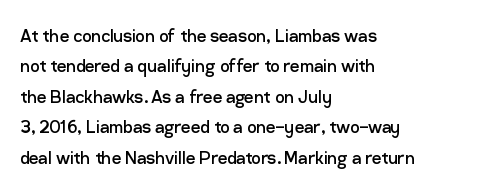
Q: Is the text bold? A: No.
Q: Is the text italic (slanted)? A: No, it is upright.
Q: Is the text underlined? A: No.
Q: How is the paragraph aligned? A: Left-aligned.
Q: Is the spacing between letters normal or unusually wide? A: Normal.
Q: Is the spacing between lines tight, normal or loose? A: Normal.
